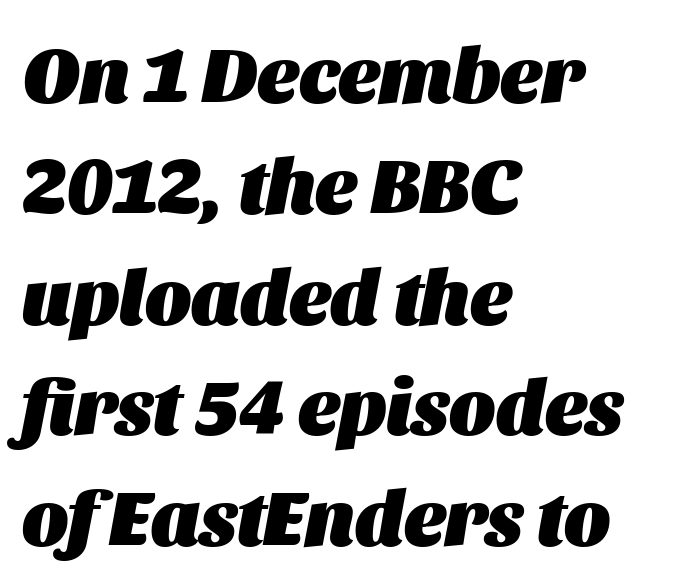
Lines of text with bare space underneath. Nobody touched the tracking dial on this one. A full-strength bold gives these letters their thick strokes. Horizontally, the lines are justified to the leading edge only. Whoever set this chose a conventional vertical rhythm.
